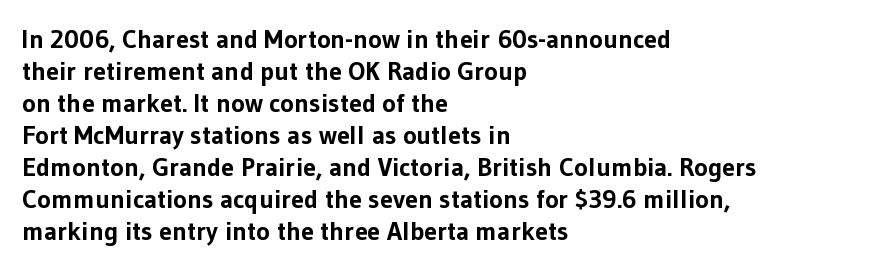
The image shows 26 px bold type, upright; set left-aligned, line spacing 1.23x, normal letter spacing, not underlined.
